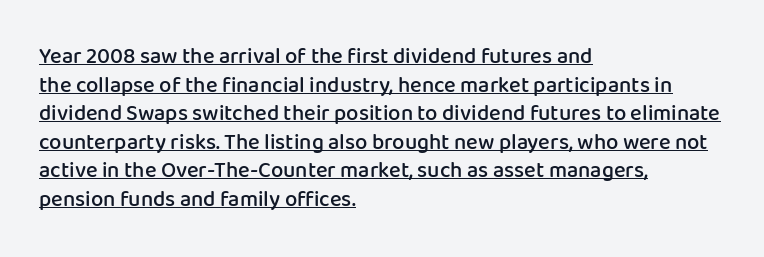
{"italic": "no", "bold": "semi", "underline": "yes", "align": "left", "line_spacing": "normal", "line_spacing_ratio": 1.3, "letter_spacing": "normal", "letter_spacing_em": 0.0, "glyph_px": 22}
